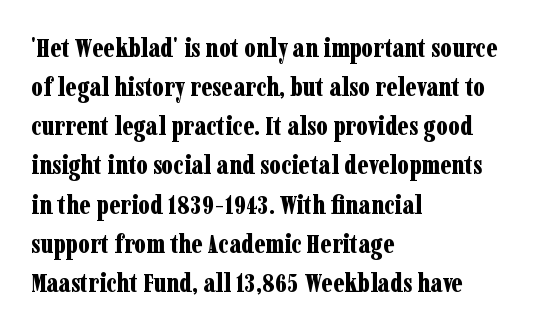
{"italic": "no", "bold": "yes", "underline": "no", "align": "left", "line_spacing": "normal", "line_spacing_ratio": 1.45, "letter_spacing": "normal", "letter_spacing_em": 0.0, "glyph_px": 27}
